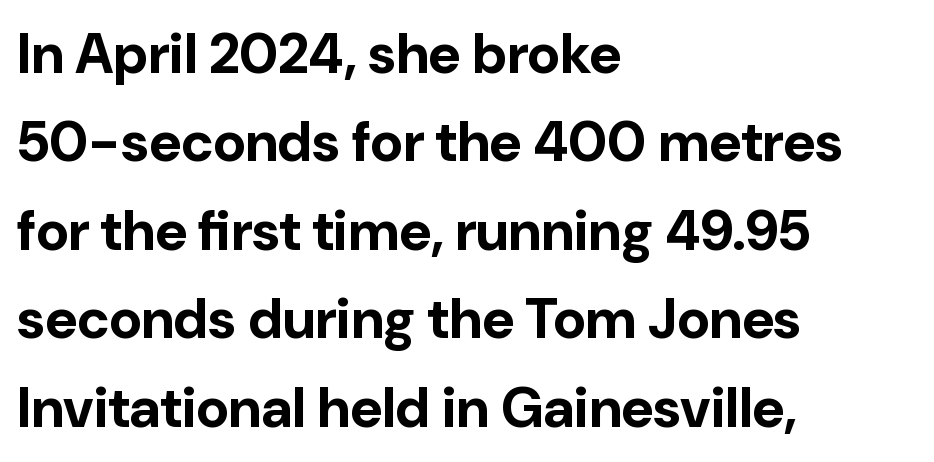
The image shows 56 px bold sans-serif type, upright; set left-aligned, normal line spacing (1.58x), normal letter spacing, not underlined; low stroke contrast and a medium x-height.
